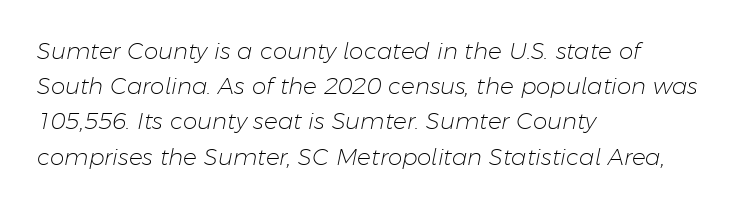
Horizontal bands of white between lines are of average thickness. The text carries the slant typical of an italic or oblique font. Plain, unruled lines of type. Observe the ordinary spacing: letters are neighbours, not strangers.
